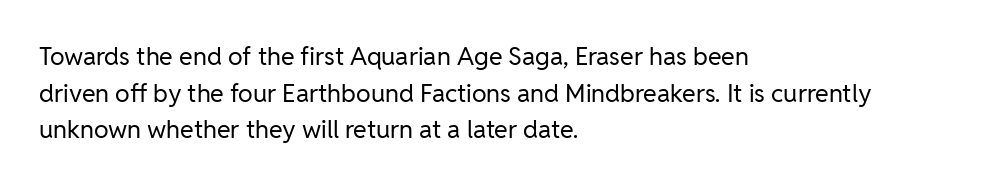
Q: Is the text bold? A: No.
Q: Is the text italic (slanted)? A: No, it is upright.
Q: Is the text underlined? A: No.
Q: How is the paragraph aligned? A: Left-aligned.
Q: Is the spacing between letters normal or unusually wide? A: Normal.
Q: Is the spacing between lines tight, normal or loose? A: Normal.
